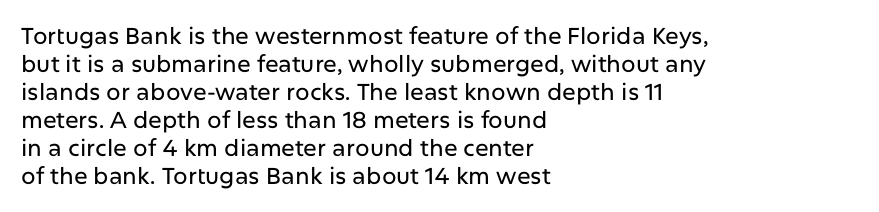
Look at the tracking — it's just the regular setting, nothing added. Caption: multi-line text, flush left, ragged right. Notice how the stems are strictly vertical — no italics here. A clean baseline with only descenders dipping below it.
